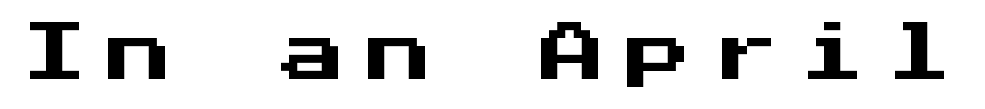
Q: Is the text italic (slanted)? A: No, it is upright.
Q: Is the typeface a serif or a sans-serif typeface? A: Sans-serif.
Q: Is the text underlined? A: No.
Q: Is the spacing between letters normal or unusually wide? A: Unusually wide.
Q: Width (condensed, normal, or wide)? A: Normal.
Q: Stroke contrast? A: Medium.
Q: x-height? A: Medium.
Q: Monospaced? A: Yes.
